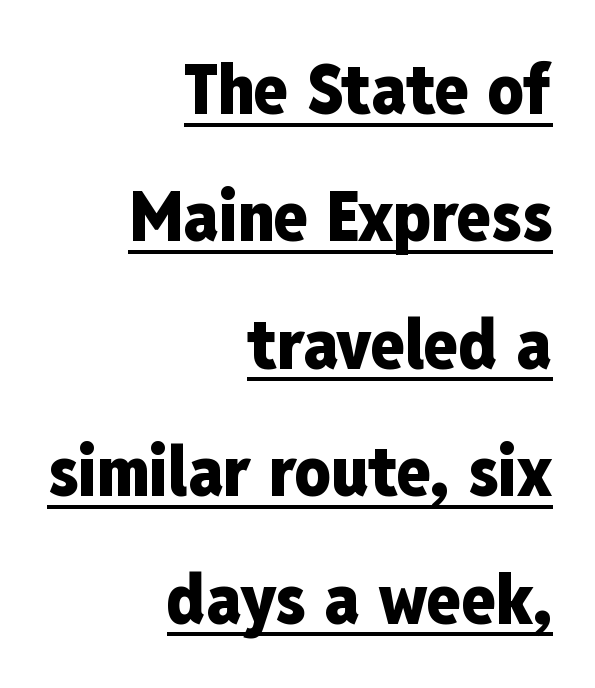
Q: Is the text bold? A: Yes.
Q: Is the text italic (slanted)? A: No, it is upright.
Q: Is the typeface a serif or a sans-serif typeface? A: Sans-serif.
Q: Is the text underlined? A: Yes.
Q: How is the paragraph aligned? A: Right-aligned.
Q: Is the spacing between letters normal or unusually wide? A: Normal.
Q: Width (condensed, normal, or wide)? A: Condensed.
Q: Stroke contrast? A: Low.
Q: x-height? A: Medium.
Q: Monospaced? A: No.
